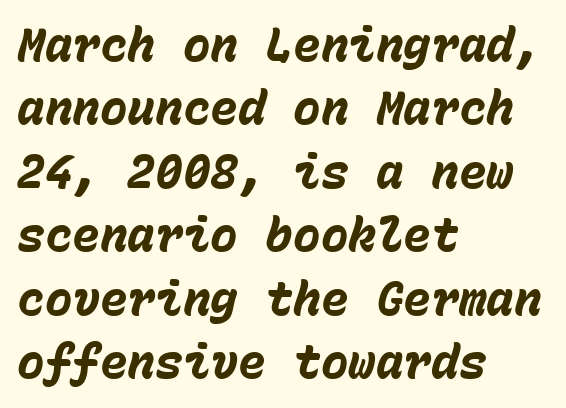
The rows are spaced the way most documents space them. Looks like terminal output: every glyph gets an equal slot. Pretty heavy lettering here — definitely bold. Slanted lettering throughout.
